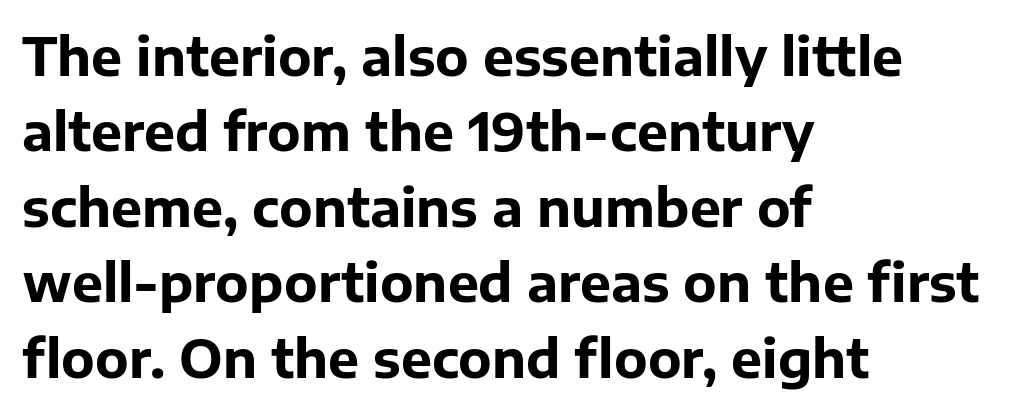
The image shows 52 px bold sans-serif type, upright; set left-aligned, normal line spacing (1.45x), normal letter spacing, not underlined; low stroke contrast and a medium x-height.
